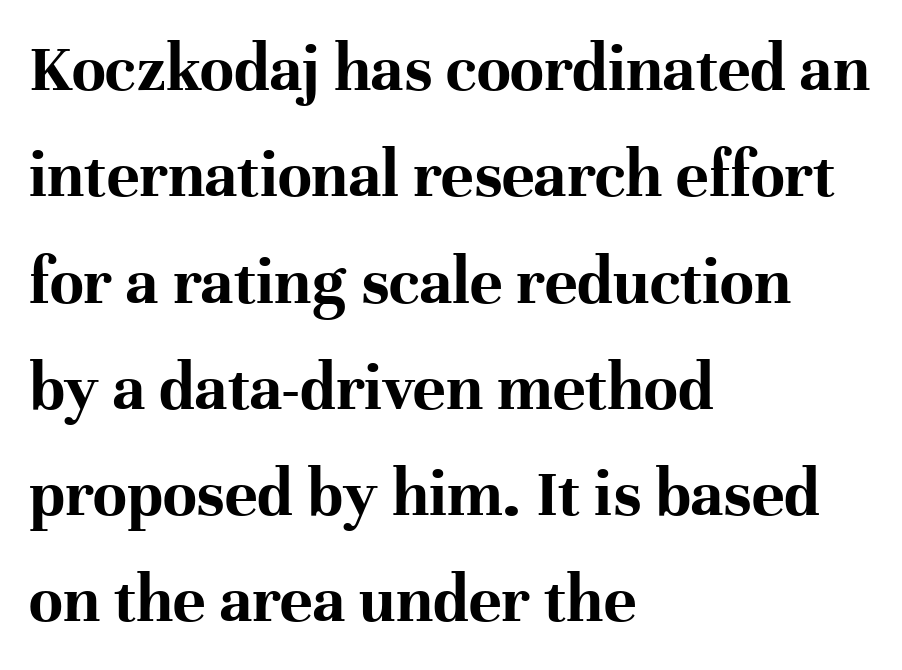
The image shows 69 px bold serif type, upright; set left-aligned, normal line spacing (1.54x), normal letter spacing, not underlined; high stroke contrast and a medium x-height.
